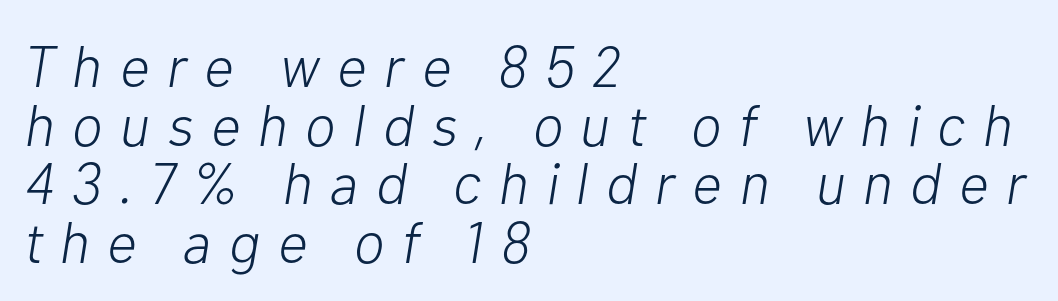
The image shows 58 px light type, italic (leaning right); set left-aligned, tight line spacing (1.01x), unusually wide letter spacing (+0.3 em), not underlined; low stroke contrast and a medium x-height.
